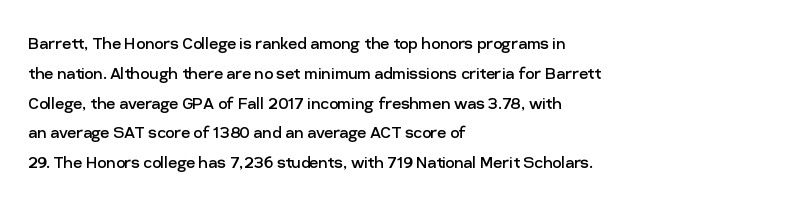
The image shows 20 px text type, upright; set left-aligned, normal line spacing (1.49x), normal letter spacing, not underlined.
